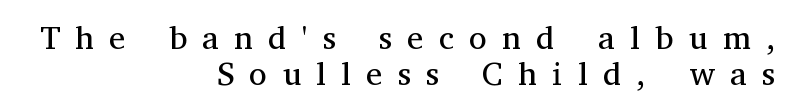
Q: Is the text bold? A: No.
Q: Is the text italic (slanted)? A: No, it is upright.
Q: Is the typeface a serif or a sans-serif typeface? A: Serif.
Q: Is the text underlined? A: No.
Q: How is the paragraph aligned? A: Right-aligned.
Q: Is the spacing between letters normal or unusually wide? A: Unusually wide.
Q: Is the spacing between lines tight, normal or loose? A: Tight.
Q: Width (condensed, normal, or wide)? A: Normal.
Q: Stroke contrast? A: Medium.
Q: x-height? A: Medium.
Q: Monospaced? A: No.
